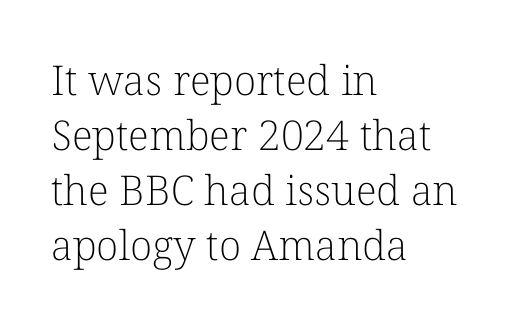
{"serif": "yes", "italic": "no", "bold": "no", "weight": "light", "width": "normal", "stroke_contrast": "low", "x_height": "medium", "monospaced": "no", "underline": "no", "align": "left", "line_spacing": "normal", "line_spacing_ratio": 1.34, "letter_spacing": "normal", "letter_spacing_em": 0.0, "glyph_px": 41}
